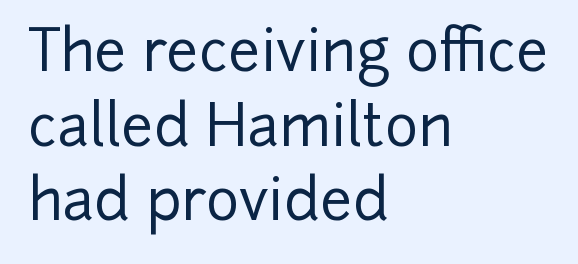
Q: Is the text italic (slanted)? A: No, it is upright.
Q: Is the typeface a serif or a sans-serif typeface? A: Sans-serif.
Q: Is the text underlined? A: No.
Q: How is the paragraph aligned? A: Left-aligned.
Q: Is the spacing between letters normal or unusually wide? A: Normal.
Q: Is the spacing between lines tight, normal or loose? A: Normal.
Q: Width (condensed, normal, or wide)? A: Normal.
Q: Stroke contrast? A: Low.
Q: x-height? A: Medium.
Q: Monospaced? A: No.
